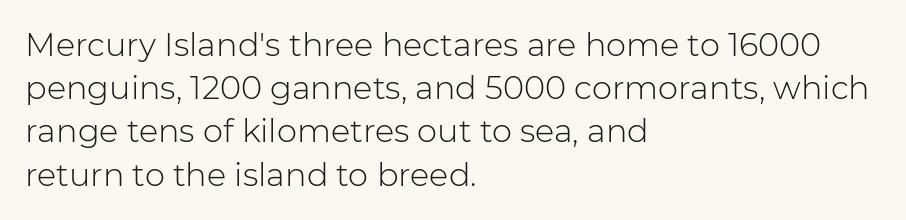
Ink coverage per letter is moderate at most. This sample uses a sans-serif face. This is the regular roman posture of the typeface. Just letters on the line, the space beneath them empty. Quick note: interline space is typical.
